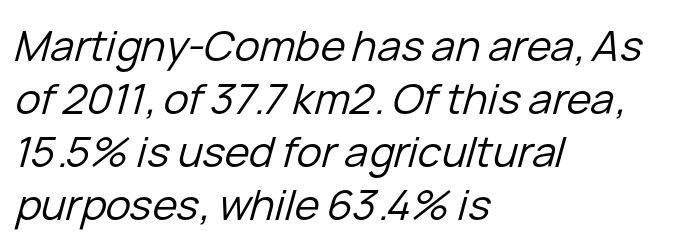
The image shows 42 px regular-weight type, italic (leaning right); set left-aligned, normal line spacing (1.26x), normal letter spacing, not underlined; low stroke contrast and a medium x-height.
